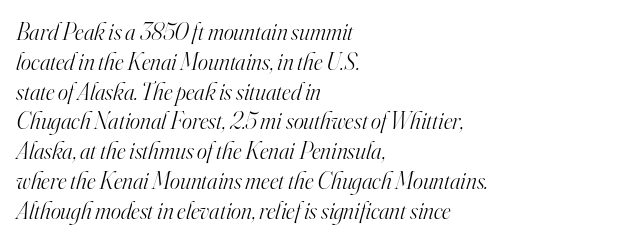
Q: Is the text bold? A: No.
Q: Is the text italic (slanted)? A: Yes, it leans right by about 16 degrees.
Q: Is the text underlined? A: No.
Q: How is the paragraph aligned? A: Left-aligned.
Q: Is the spacing between letters normal or unusually wide? A: Normal.
